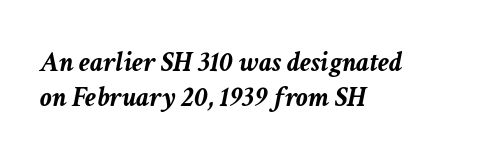
The image shows 29 px semibold type, italic (leaning right); set left-aligned, line spacing 1.22x, normal letter spacing, not underlined; low stroke contrast and a medium x-height.
